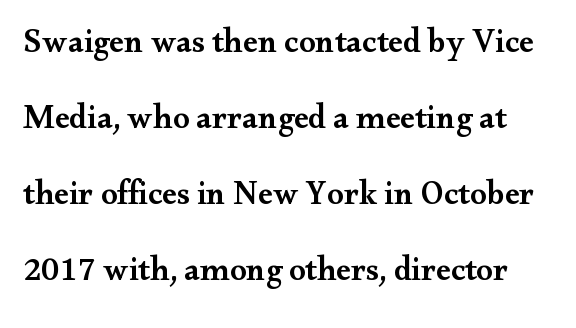
Q: Is the text bold? A: Semi-bold.
Q: Is the text italic (slanted)? A: No, it is upright.
Q: Is the typeface a serif or a sans-serif typeface? A: Serif.
Q: Is the text underlined? A: No.
Q: Is the spacing between letters normal or unusually wide? A: Normal.
Q: Is the spacing between lines tight, normal or loose? A: Loose.
Q: Width (condensed, normal, or wide)? A: Wide.
Q: Stroke contrast? A: Medium.
Q: x-height? A: Small.
Q: Monospaced? A: No.
